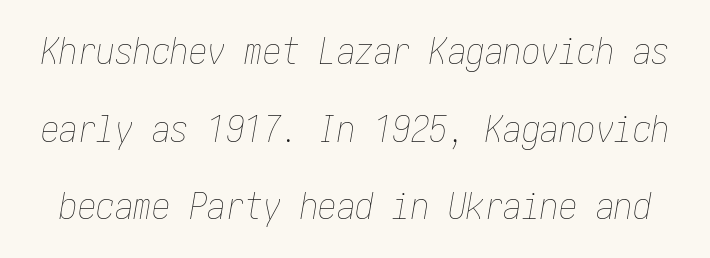
The face used here is rendered with its standard letterfit. When letters slant like this, we call the style italic. Nothing heavy about these letters — not bold at all. The line-height multiplier appears high, well above default.
